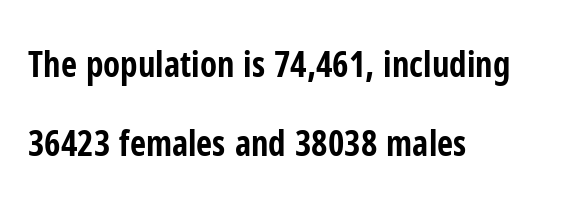
The image shows 35 px bold, condensed sans-serif type, upright; set left-aligned, loose line spacing (2.27x), normal letter spacing, not underlined; low stroke contrast and a medium x-height.
